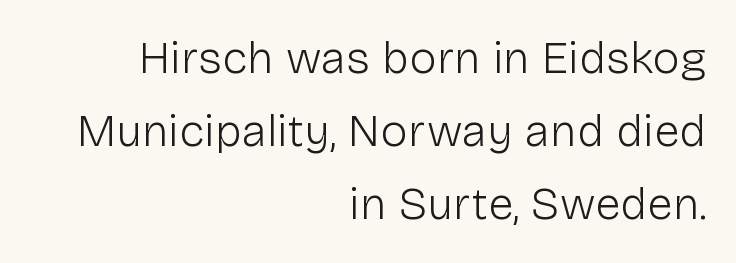
{"serif": "no", "italic": "no", "bold": "no", "weight": "light", "width": "normal", "stroke_contrast": "low", "x_height": "medium", "monospaced": "no", "underline": "no", "align": "right", "line_spacing": "normal", "line_spacing_ratio": 1.59, "letter_spacing": "normal", "letter_spacing_em": 0.0, "glyph_px": 46}
